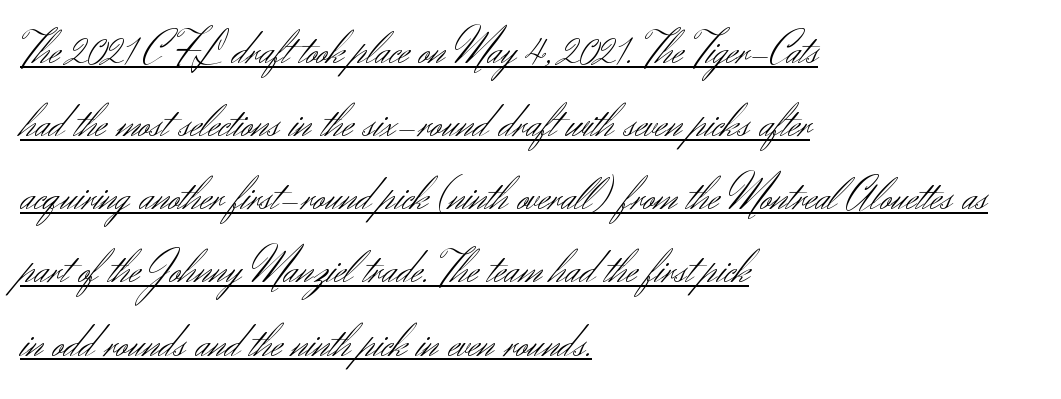
The rendering uses natural spacing where letterforms have individual widths. The face used here appears with an underline applied. This sample keeps an unexceptional amount of space between lines. Each stroke keeps to a modest, everyday thickness or less.
